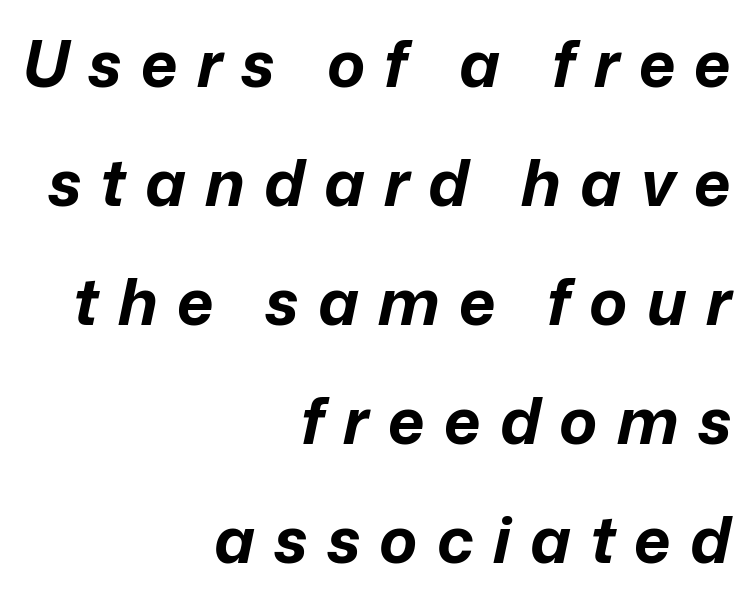
{"italic": "yes", "lean": "right", "slant_degrees": 12, "bold": "yes", "weight": "bold", "width": "normal", "stroke_contrast": "low", "x_height": "medium", "monospaced": "no", "underline": "no", "align": "right", "line_spacing_ratio": 1.86, "letter_spacing": "wide", "letter_spacing_em": 0.3, "glyph_px": 64}
